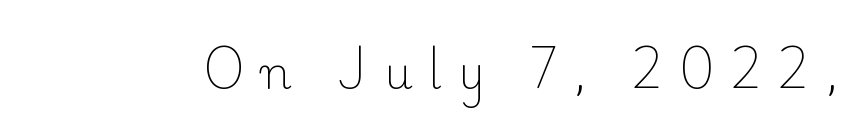
Summary of weight: not heavy and not bold. Upright lettering throughout. Check under the words: just untouched page. Serif or sans? Serif — the stroke terminals have little feet.
